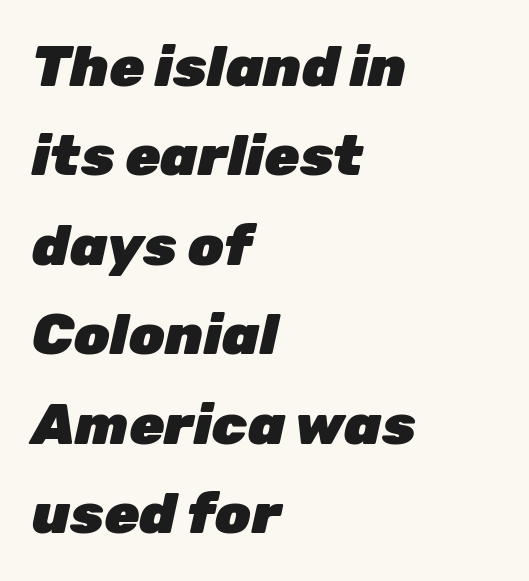
Typeset ragged right — the left edge is the straight one. The typography opts for an oblique posture over an upright one. The gaps between neighbouring characters are ordinary and unremarkable. Proportional: the letters do not fall into vertical columns. One glance says typical: line gaps are just what's usual.
